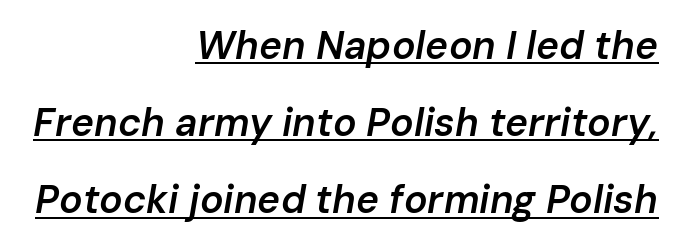
{"italic": "yes", "lean": "right", "slant_degrees": 10, "bold": "semi", "weight": "semibold", "width": "normal", "stroke_contrast": "low", "x_height": "medium", "monospaced": "no", "underline": "yes", "align": "right", "line_spacing": "loose", "line_spacing_ratio": 1.98, "letter_spacing": "normal", "letter_spacing_em": 0.0, "glyph_px": 39}
